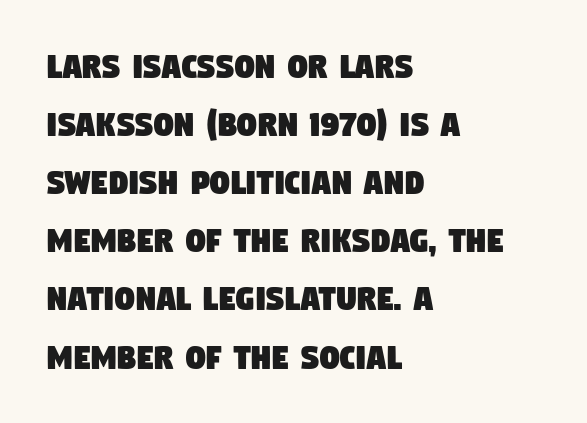
{"serif": "no", "width": "condensed", "stroke_contrast": "low", "x_height": "large", "monospaced": "no", "underline": "no", "align": "left", "line_spacing": "normal", "line_spacing_ratio": 1.49, "letter_spacing": "normal", "letter_spacing_em": 0.0, "glyph_px": 39}
